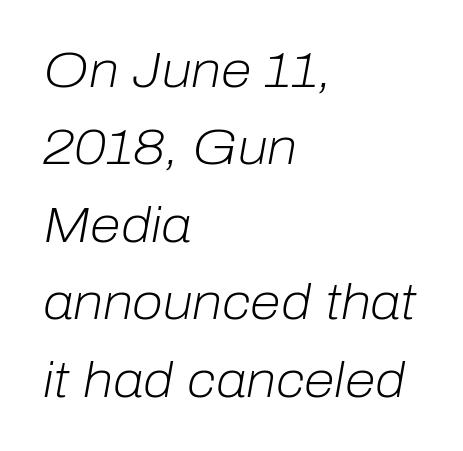
Q: Is the text bold? A: No.
Q: Is the text italic (slanted)? A: Yes, it leans right by about 10 degrees.
Q: Is the text underlined? A: No.
Q: How is the paragraph aligned? A: Left-aligned.
Q: Is the spacing between letters normal or unusually wide? A: Normal.
Q: Is the spacing between lines tight, normal or loose? A: Normal.
Q: Width (condensed, normal, or wide)? A: Normal.
Q: Stroke contrast? A: Low.
Q: x-height? A: Medium.
Q: Monospaced? A: No.
